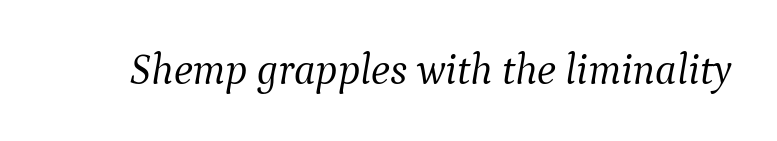
{"serif": "yes", "italic": "yes", "lean": "right", "slant_degrees": 9, "bold": "no", "weight": "light", "width": "normal", "stroke_contrast": "medium", "x_height": "medium", "monospaced": "no", "underline": "no", "letter_spacing": "normal", "letter_spacing_em": 0.0, "glyph_px": 43}
